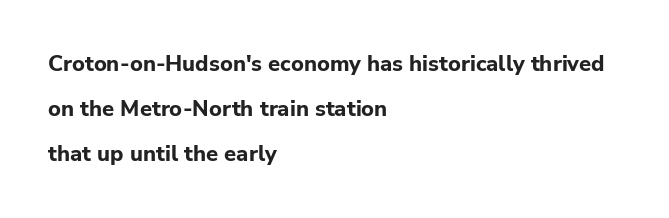
Q: Is the text bold? A: Yes.
Q: Is the text italic (slanted)? A: No, it is upright.
Q: Is the text underlined? A: No.
Q: How is the paragraph aligned? A: Left-aligned.
Q: Is the spacing between letters normal or unusually wide? A: Normal.
Q: Is the spacing between lines tight, normal or loose? A: Loose.
